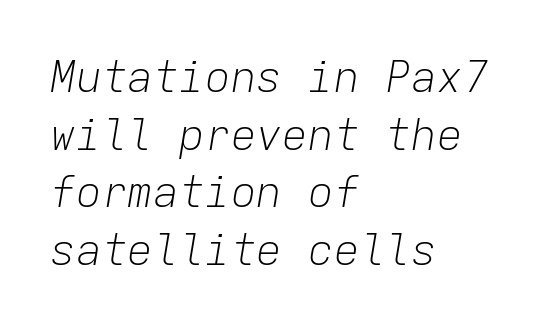
{"italic": "yes", "lean": "right", "slant_degrees": 9, "bold": "no", "weight": "light", "width": "normal", "stroke_contrast": "low", "x_height": "medium", "monospaced": "yes", "underline": "no", "align": "left", "line_spacing": "normal", "line_spacing_ratio": 1.34, "letter_spacing": "normal", "letter_spacing_em": 0.0, "glyph_px": 43}
